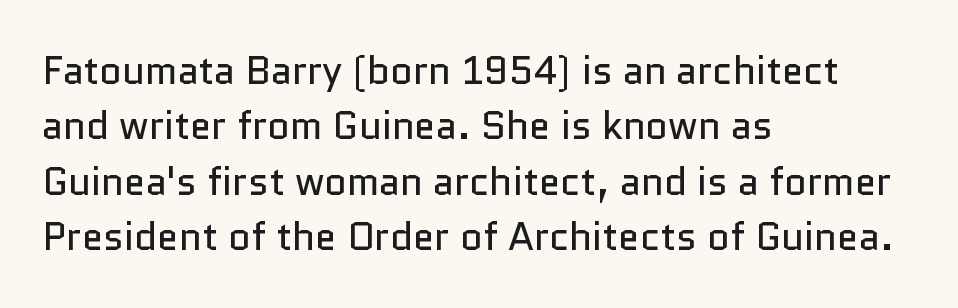
Q: Is the text bold? A: No.
Q: Is the text italic (slanted)? A: No, it is upright.
Q: Is the typeface a serif or a sans-serif typeface? A: Sans-serif.
Q: Is the text underlined? A: No.
Q: How is the paragraph aligned? A: Left-aligned.
Q: Is the spacing between letters normal or unusually wide? A: Normal.
Q: Is the spacing between lines tight, normal or loose? A: Normal.
Q: Width (condensed, normal, or wide)? A: Normal.
Q: Stroke contrast? A: Low.
Q: x-height? A: Medium.
Q: Monospaced? A: No.
